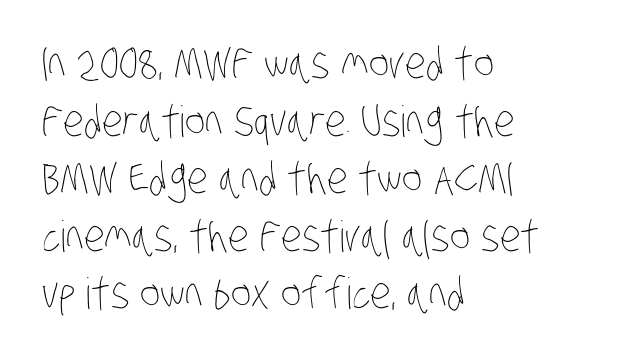
{"bold": "no", "weight": "thin", "width": "condensed", "stroke_contrast": "low", "x_height": "large", "monospaced": "no", "underline": "no", "align": "left", "line_spacing": "normal", "line_spacing_ratio": 1.34, "letter_spacing": "normal", "letter_spacing_em": 0.0, "glyph_px": 43}
